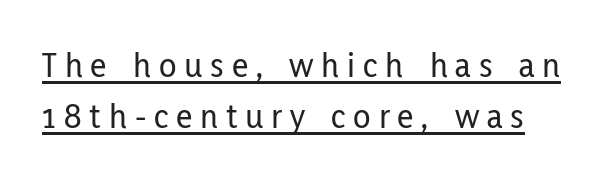
Q: Is the text italic (slanted)? A: No, it is upright.
Q: Is the typeface a serif or a sans-serif typeface? A: Sans-serif.
Q: Is the text underlined? A: Yes.
Q: Is the spacing between letters normal or unusually wide? A: Unusually wide.
Q: Is the spacing between lines tight, normal or loose? A: Normal.
Q: Width (condensed, normal, or wide)? A: Condensed.
Q: Stroke contrast? A: Low.
Q: x-height? A: Medium.
Q: Monospaced? A: No.
